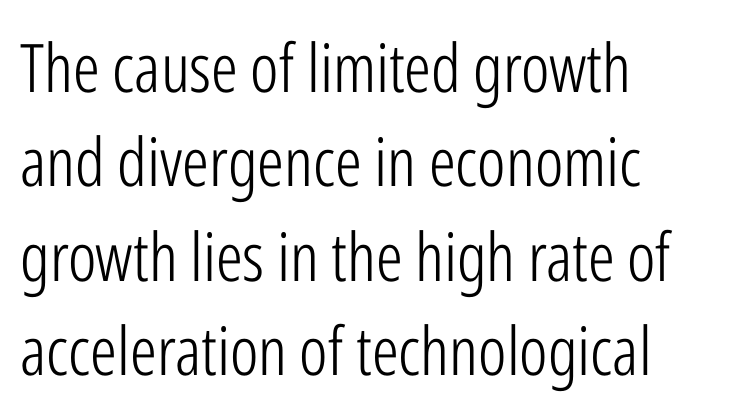
Q: Is the text bold? A: No.
Q: Is the text italic (slanted)? A: No, it is upright.
Q: Is the typeface a serif or a sans-serif typeface? A: Sans-serif.
Q: Is the text underlined? A: No.
Q: How is the paragraph aligned? A: Left-aligned.
Q: Is the spacing between letters normal or unusually wide? A: Normal.
Q: Is the spacing between lines tight, normal or loose? A: Normal.
Q: Width (condensed, normal, or wide)? A: Condensed.
Q: Stroke contrast? A: Low.
Q: x-height? A: Medium.
Q: Monospaced? A: No.
